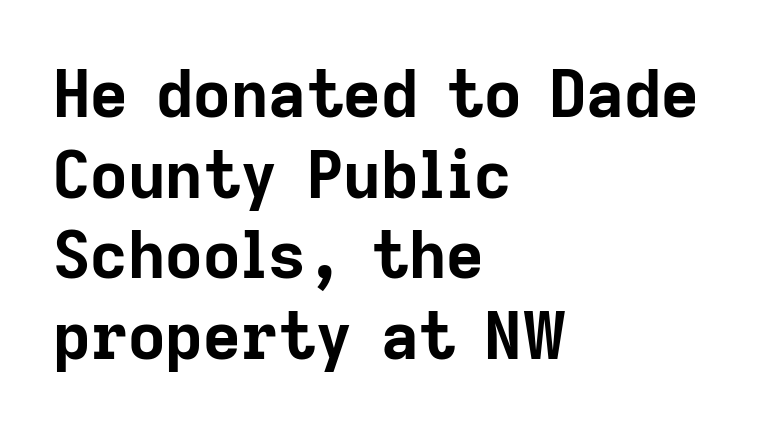
Q: Is the text bold? A: Yes.
Q: Is the text italic (slanted)? A: No, it is upright.
Q: Is the typeface a serif or a sans-serif typeface? A: Sans-serif.
Q: Is the text underlined? A: No.
Q: How is the paragraph aligned? A: Left-aligned.
Q: Is the spacing between letters normal or unusually wide? A: Normal.
Q: Width (condensed, normal, or wide)? A: Normal.
Q: Stroke contrast? A: Low.
Q: x-height? A: Medium.
Q: Monospaced? A: No.
